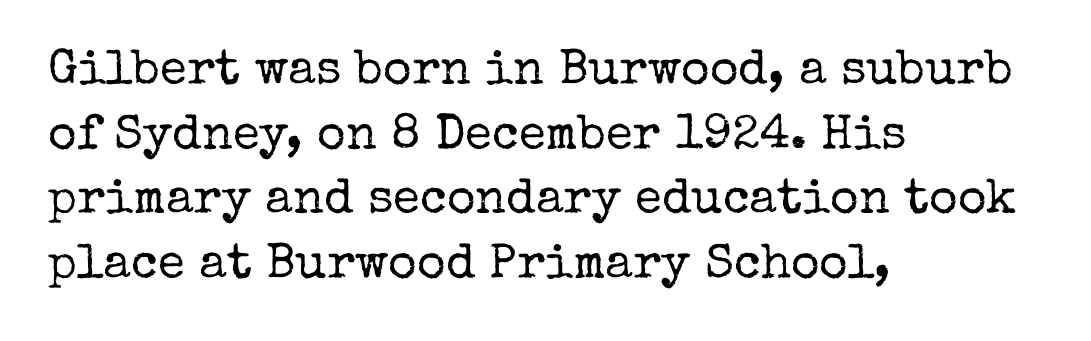
The image shows 49 px regular-weight serif type, upright; set left-aligned, normal line spacing (1.32x), normal letter spacing, not underlined; low stroke contrast and a medium x-height.
